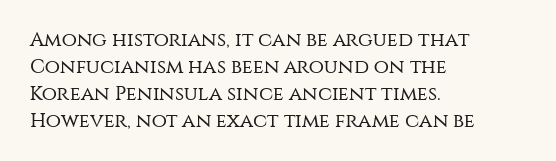
{"italic": "no", "bold": "no", "underline": "no", "align": "left", "line_spacing": "normal", "line_spacing_ratio": 1.35, "letter_spacing": "normal", "letter_spacing_em": 0.0, "glyph_px": 20}
